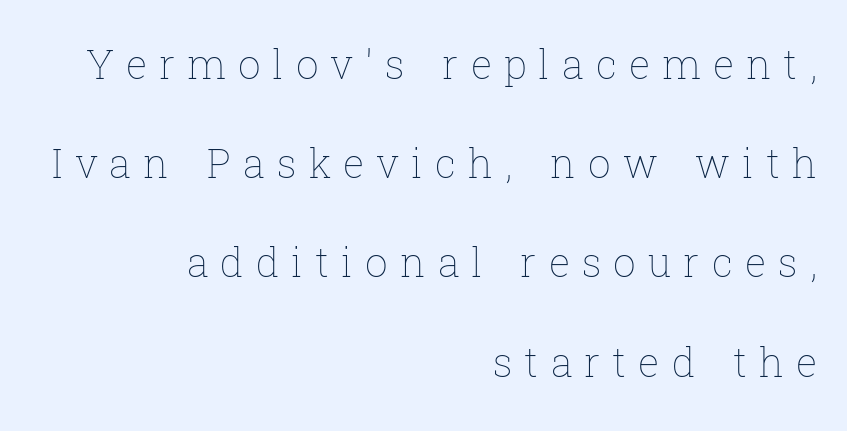
The image shows 40 px thin type, upright; set right-aligned, loose line spacing (2.48x), unusually wide letter spacing (+0.3 em), not underlined; low stroke contrast and a medium x-height.
